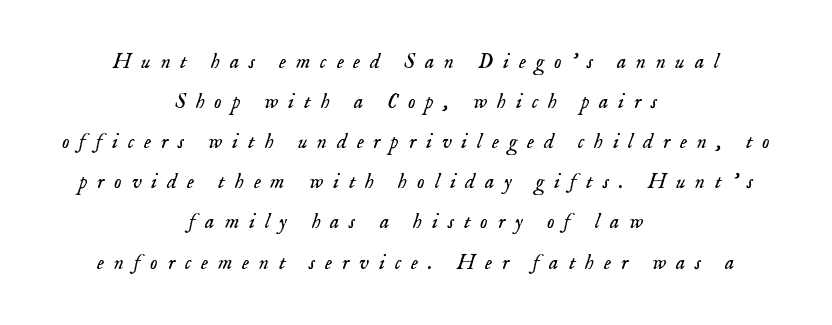
The characters are drawn with everyday or finer stroke widths. There's an unmistakable incline to the writing here. The letterforms stand isolated, each surrounded by extra space. Has an underline been added? It has not. Is there much room between lines? Yes — plenty of vertical air separates them.
